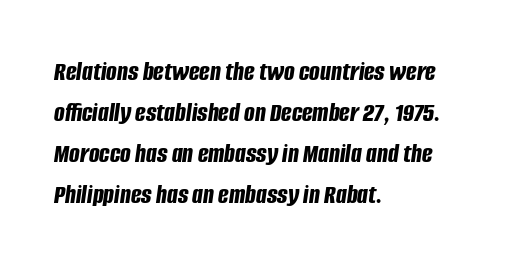
The image shows 28 px bold, condensed type, italic (leaning right); set left-aligned, normal line spacing (1.47x), normal letter spacing, not underlined; low stroke contrast and a large x-height.
